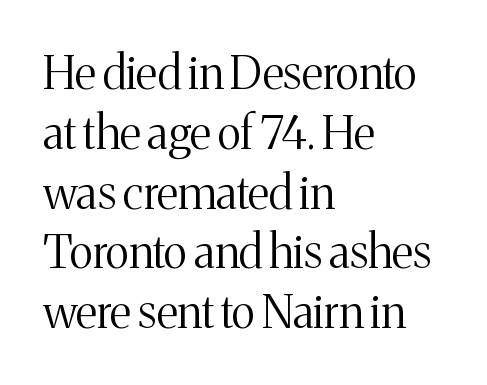
The image shows 46 px light serif type, upright; set left-aligned, normal line spacing (1.3x), normal letter spacing, not underlined; medium stroke contrast and a medium x-height.
